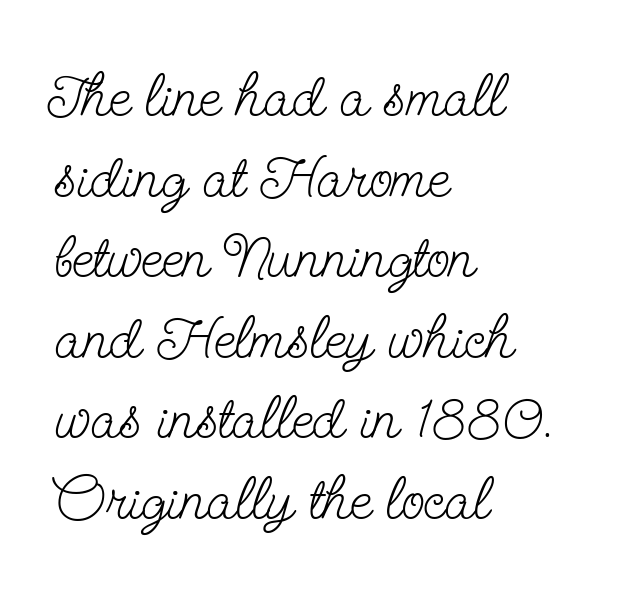
Think standard paragraph weight, or any step lighter than that. Is this a fixed-width face? No — the glyphs have proportional, varying widths. Short and long lines alike share a common starting point at left. The rendering uses a moderate line-height, typical for paragraphs.
